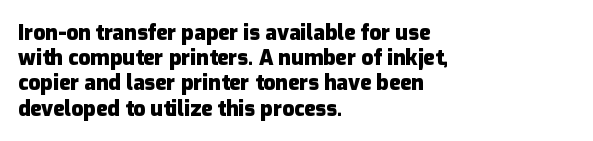
{"italic": "no", "bold": "yes", "underline": "no", "align": "left", "line_spacing_ratio": 1.2, "letter_spacing": "normal", "letter_spacing_em": 0.0, "glyph_px": 21}
